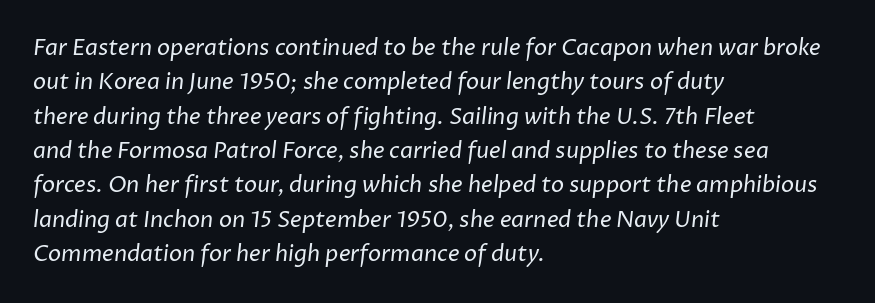
{"bold": "no", "underline": "no", "align": "left", "line_spacing": "normal", "line_spacing_ratio": 1.56, "letter_spacing": "normal", "letter_spacing_em": 0.0, "glyph_px": 22}
